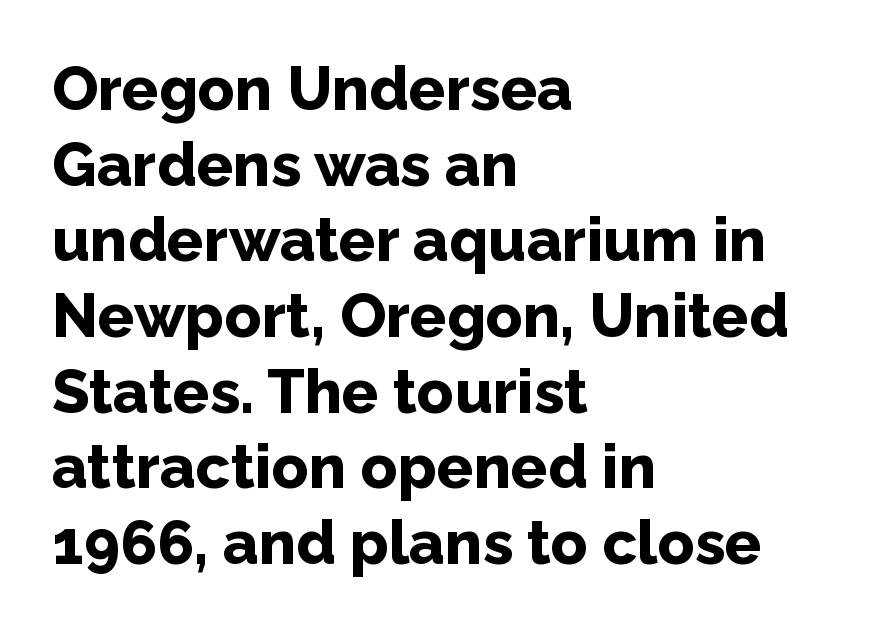
Short note: letters normally spaced. Rule under the text: the space is simply empty. The lettering stays uniformly vertical, giving the passage a roman look. Alignment: flush left. Heavy-handed strokes throughout: this text is bold.
